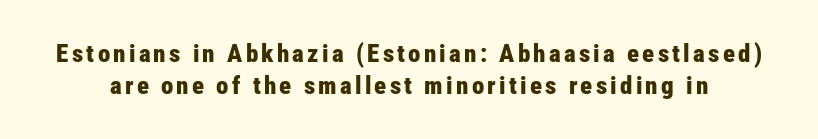
The image shows 25 px bold type, upright; set normal line spacing (1.27x), not underlined.
